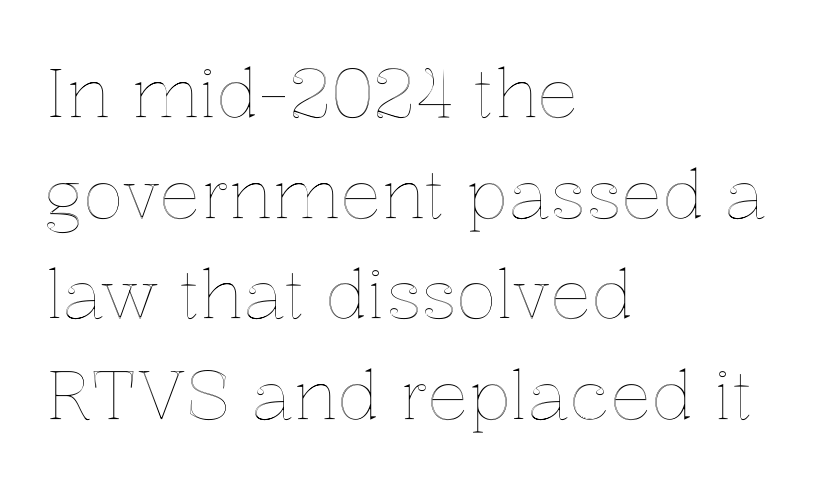
Q: Is the text italic (slanted)? A: No, it is upright.
Q: Is the text underlined? A: No.
Q: How is the paragraph aligned? A: Left-aligned.
Q: Is the spacing between letters normal or unusually wide? A: Normal.
Q: Is the spacing between lines tight, normal or loose? A: Normal.
Q: Width (condensed, normal, or wide)? A: Normal.
Q: x-height? A: Medium.
Q: Monospaced? A: No.
